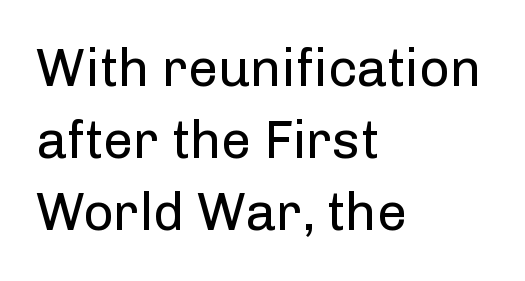
The image shows 53 px regular-weight sans-serif type, upright; set left-aligned, normal line spacing (1.36x), normal letter spacing, not underlined; low stroke contrast and a medium x-height.
